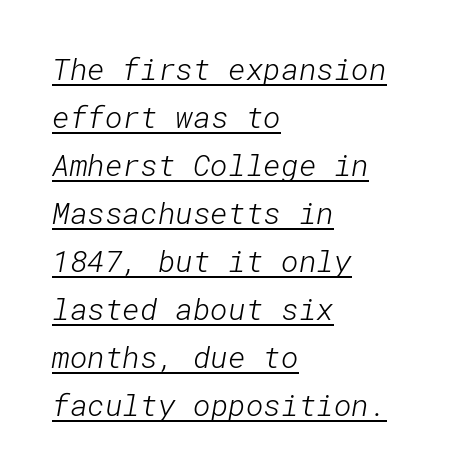
Q: Is the text bold? A: No.
Q: Is the typeface a serif or a sans-serif typeface? A: Sans-serif.
Q: Is the text underlined? A: Yes.
Q: How is the paragraph aligned? A: Left-aligned.
Q: Is the spacing between letters normal or unusually wide? A: Normal.
Q: Is the spacing between lines tight, normal or loose? A: Normal.
Q: Width (condensed, normal, or wide)? A: Normal.
Q: Stroke contrast? A: Low.
Q: x-height? A: Medium.
